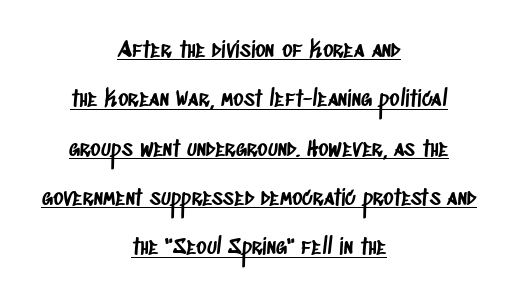
Q: Is the text underlined? A: Yes.
Q: How is the paragraph aligned? A: Centered.
Q: Is the spacing between letters normal or unusually wide? A: Normal.
Q: Is the spacing between lines tight, normal or loose? A: Loose.
